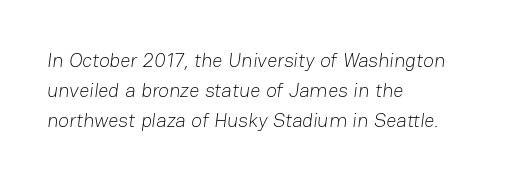
Q: Is the text bold? A: No.
Q: Is the text underlined? A: No.
Q: How is the paragraph aligned? A: Left-aligned.
Q: Is the spacing between letters normal or unusually wide? A: Normal.
Q: Is the spacing between lines tight, normal or loose? A: Normal.
